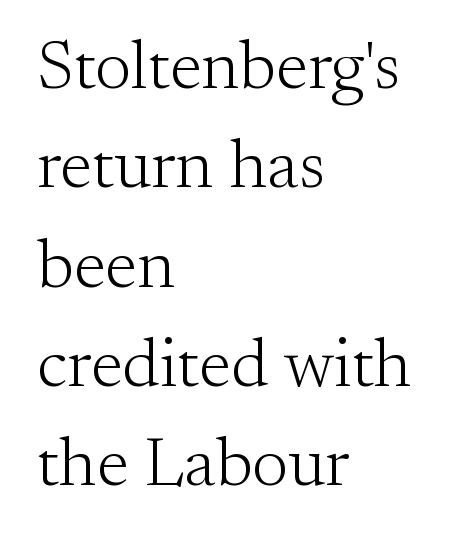
The face used here is proportionally spaced, like ordinary book or web type. The words here are not underlined. The type is set solid horizontally, with unmodified tracking. Typeset ragged right — the left edge is the straight one. The designer went with a serif here, giving each stem small feet. Stems and bowls with no extra thickness — not bold.
